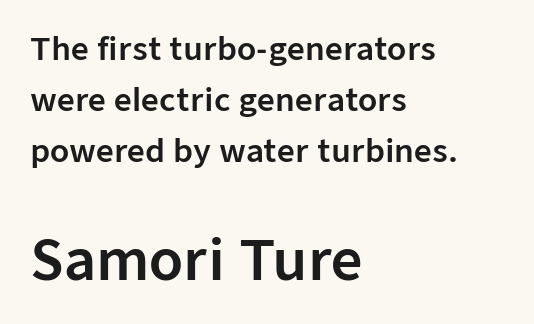
Glyph-to-glyph distance matches everyday printed text. The string is rendered with underlining switched off. Note the varied advance widths — an 'i' is clearly narrower than an 'm'. The typography opts for an upright posture over an oblique one. Typesetter's note — lower block bumped up in size, upper block left smaller. Serif or sans? Sans — the stroke terminals are bare.
